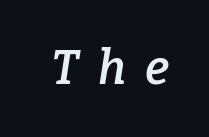
{"serif": "yes", "italic": "yes", "lean": "right", "slant_degrees": 9, "bold": "semi", "weight": "semibold", "width": "normal", "stroke_contrast": "low", "x_height": "medium", "monospaced": "no", "underline": "no", "letter_spacing": "wide", "letter_spacing_em": 0.41, "glyph_px": 47}
